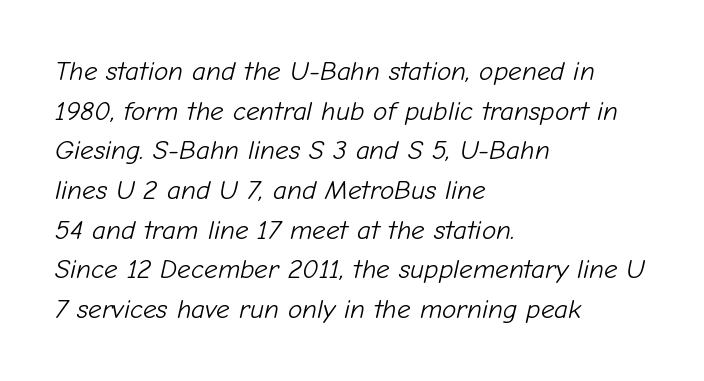
The image shows 27 px text type, italic (leaning right); set left-aligned, normal line spacing (1.47x), normal letter spacing, not underlined.
